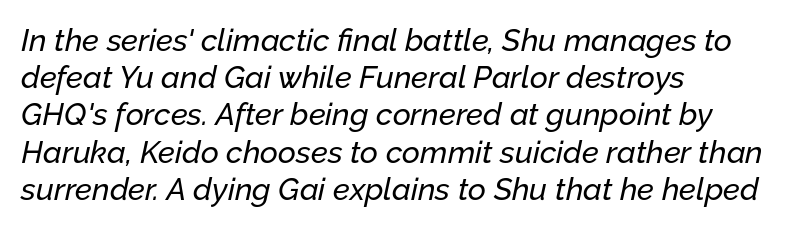
Q: Is the text italic (slanted)? A: Yes, it leans right by about 12 degrees.
Q: Is the text underlined? A: No.
Q: How is the paragraph aligned? A: Left-aligned.
Q: Is the spacing between letters normal or unusually wide? A: Normal.
Q: Width (condensed, normal, or wide)? A: Normal.
Q: Stroke contrast? A: Low.
Q: x-height? A: Medium.
Q: Monospaced? A: No.
